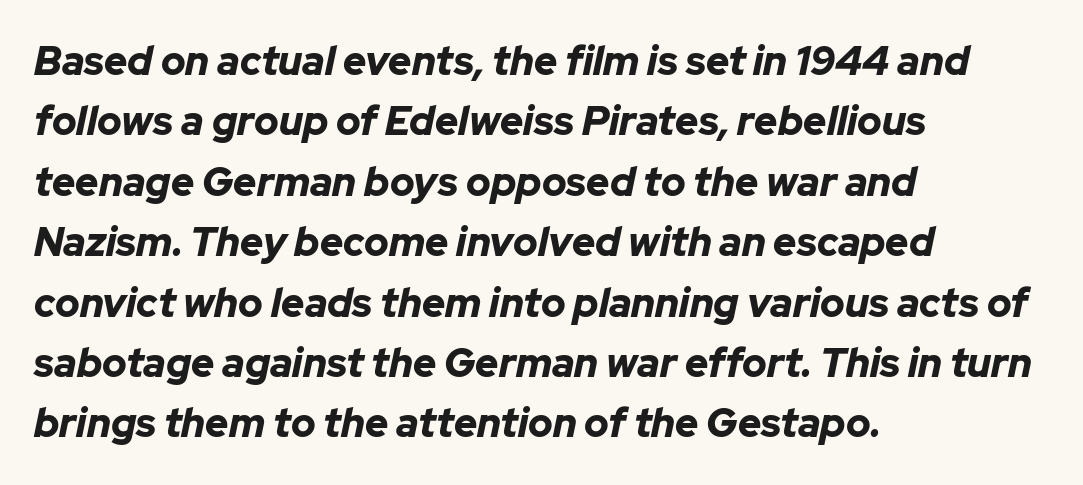
{"italic": "yes", "lean": "right", "slant_degrees": 12, "bold": "yes", "weight": "bold", "width": "normal", "stroke_contrast": "low", "x_height": "medium", "monospaced": "no", "underline": "no", "align": "left", "line_spacing": "normal", "line_spacing_ratio": 1.51, "letter_spacing": "normal", "letter_spacing_em": 0.0, "glyph_px": 40}
